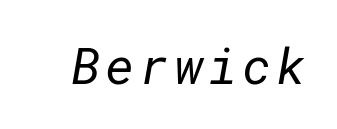
{"serif": "no", "bold": "no", "weight": "regular", "width": "normal", "stroke_contrast": "low", "x_height": "medium", "underline": "no", "glyph_px": 50}
